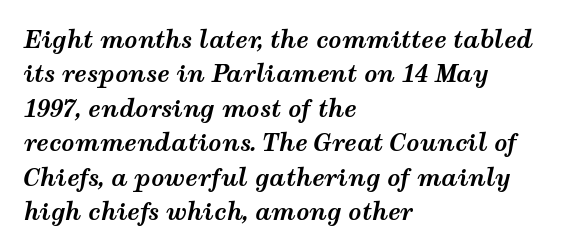
{"italic": "yes", "lean": "right", "slant_degrees": 12, "bold": "yes", "underline": "no", "align": "left", "line_spacing": "normal", "line_spacing_ratio": 1.5, "letter_spacing": "normal", "letter_spacing_em": 0.0, "glyph_px": 23}
